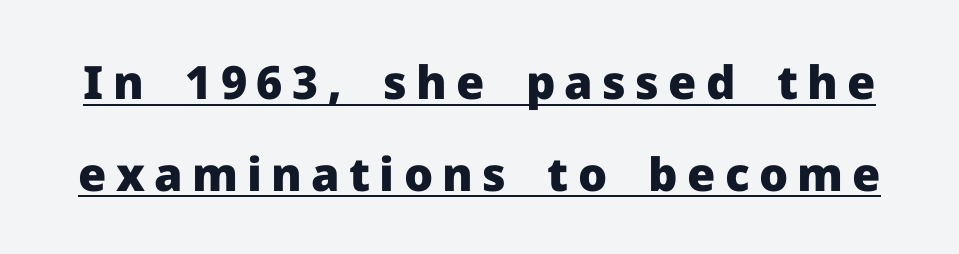
The image shows 46 px heavy sans-serif type, upright; set loose line spacing (1.99x), unusually wide letter spacing (+0.2 em), underlined; low stroke contrast and a medium x-height.
